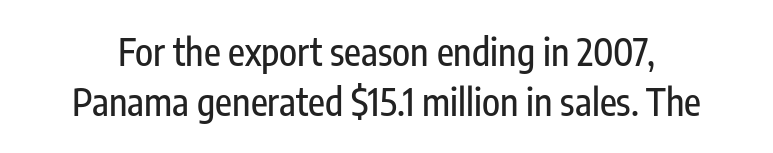
Nobody drew a line under any word here. The letters advance in unequal steps, a hallmark of proportional type. Vertical spacing — default. Notice how the stems are strictly vertical — no italics here. Words appear dense and cohesive because spacing is normal.
